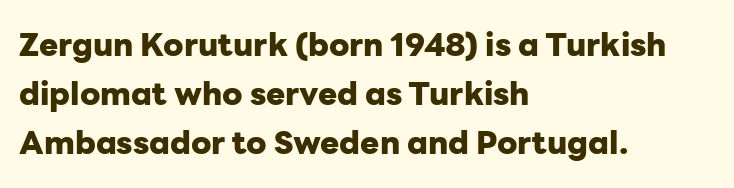
Q: Is the text bold? A: Yes.
Q: Is the text italic (slanted)? A: No, it is upright.
Q: Is the typeface a serif or a sans-serif typeface? A: Sans-serif.
Q: Is the text underlined? A: No.
Q: How is the paragraph aligned? A: Left-aligned.
Q: Is the spacing between letters normal or unusually wide? A: Normal.
Q: Is the spacing between lines tight, normal or loose? A: Normal.
Q: Width (condensed, normal, or wide)? A: Normal.
Q: Stroke contrast? A: Low.
Q: x-height? A: Medium.
Q: Monospaced? A: No.
